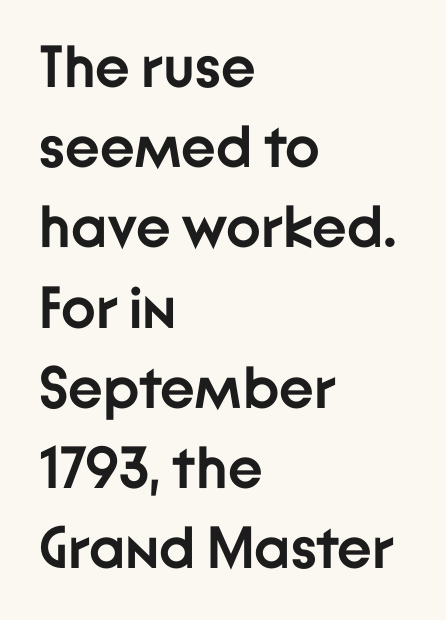
The image shows 59 px semibold sans-serif type, upright; set left-aligned, normal line spacing (1.36x), normal letter spacing, not underlined; low stroke contrast and a medium x-height.
